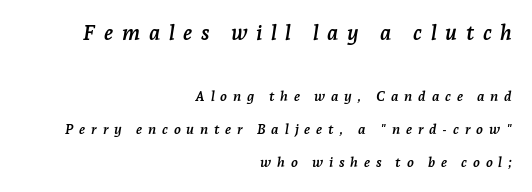
The image shows 21 px bold type, italic (leaning right); set right-aligned, loose line spacing (2.38x), unusually wide letter spacing (+0.41 em), not underlined; the first (top) block is 1.5x larger.
